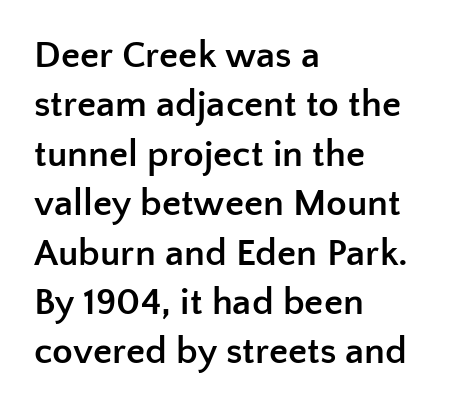
Students, this is bold: see how much ink each stroke carries. Does the copy run flush right? No — it runs flush left. Classification — sans serif. How are the letters spaced? Ordinarily, with no added tracking.
